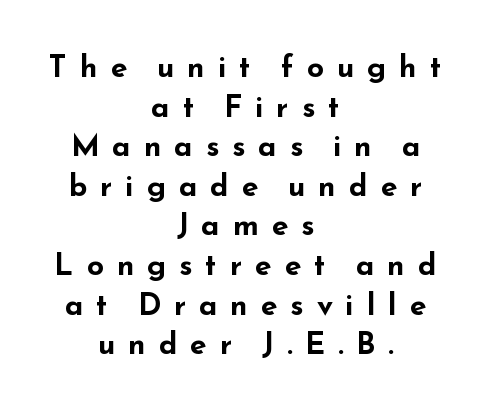
Think of a printed novel: that variable character pitch is what you see here. Unmarked baselines from the first word to the last. Characters remain perfectly vertical along every line. The letters are bold, with thick, heavy strokes.
